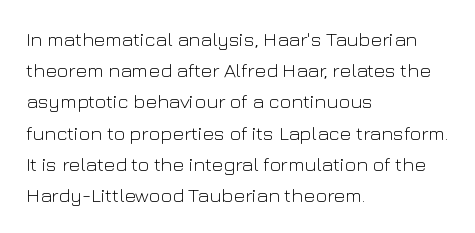
Between one letter and the next there's only the usual sliver of space. Letters rest on an invisible, unmarked baseline. Does the copy run flush right? No — it runs flush left. Nothing heavy about these letters — not bold at all.
